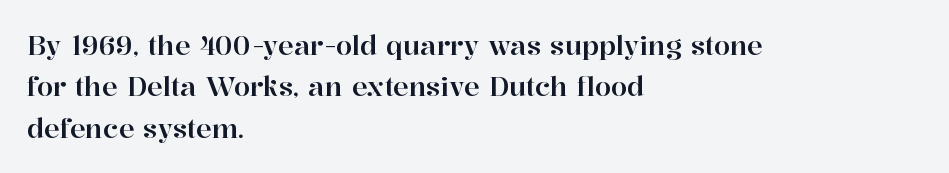
Q: Is the text italic (slanted)? A: No, it is upright.
Q: Is the text underlined? A: No.
Q: How is the paragraph aligned? A: Left-aligned.
Q: Is the spacing between letters normal or unusually wide? A: Normal.
Q: Is the spacing between lines tight, normal or loose? A: Normal.
